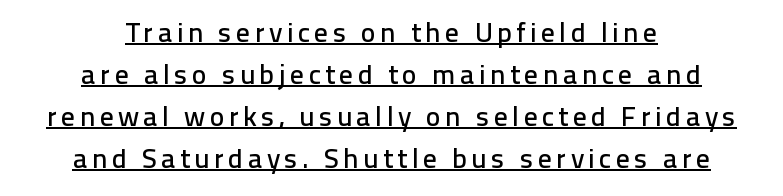
{"serif": "no", "italic": "no", "width": "normal", "stroke_contrast": "low", "x_height": "medium", "monospaced": "no", "underline": "yes", "align": "center", "line_spacing": "normal", "line_spacing_ratio": 1.5, "glyph_px": 28}
